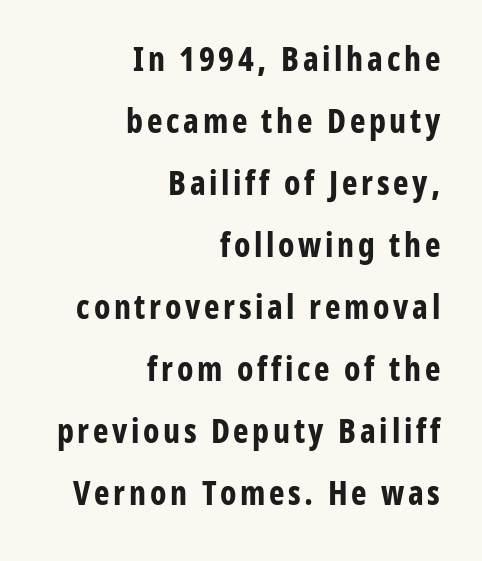
Observe the absence of serifs on each vertical stroke in this sample. The lines are quadded right. What weight is shown? A full bold with thick strokes. Check under the words: just untouched page.
